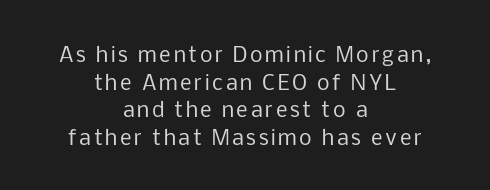
Q: Is the text bold? A: No.
Q: Is the text italic (slanted)? A: No, it is upright.
Q: Is the text underlined? A: No.
Q: How is the paragraph aligned? A: Centered.
Q: Is the spacing between lines tight, normal or loose? A: Normal.
